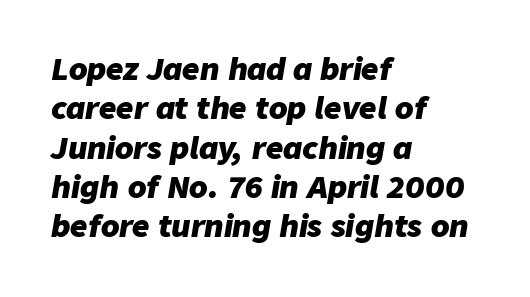
{"italic": "yes", "lean": "right", "slant_degrees": 9, "bold": "yes", "weight": "heavy", "width": "normal", "stroke_contrast": "low", "x_height": "medium", "monospaced": "no", "underline": "no", "align": "left", "line_spacing": "normal", "line_spacing_ratio": 1.31, "letter_spacing": "normal", "letter_spacing_em": 0.0, "glyph_px": 30}
